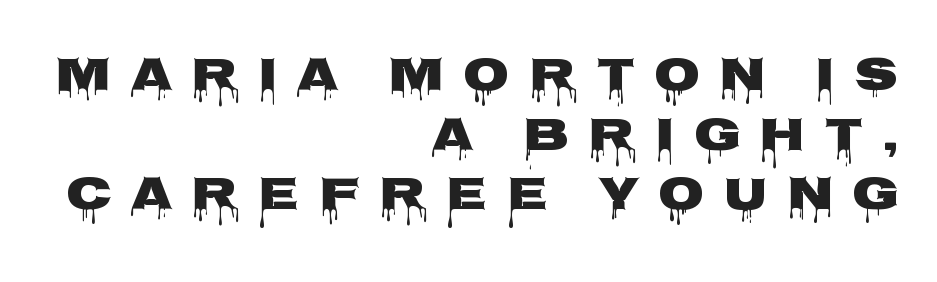
Pretty heavy lettering here — definitely bold. The ragged edge is on the left, which tells us the setting is flush right. Style check: upright. Classification — sans serif.
